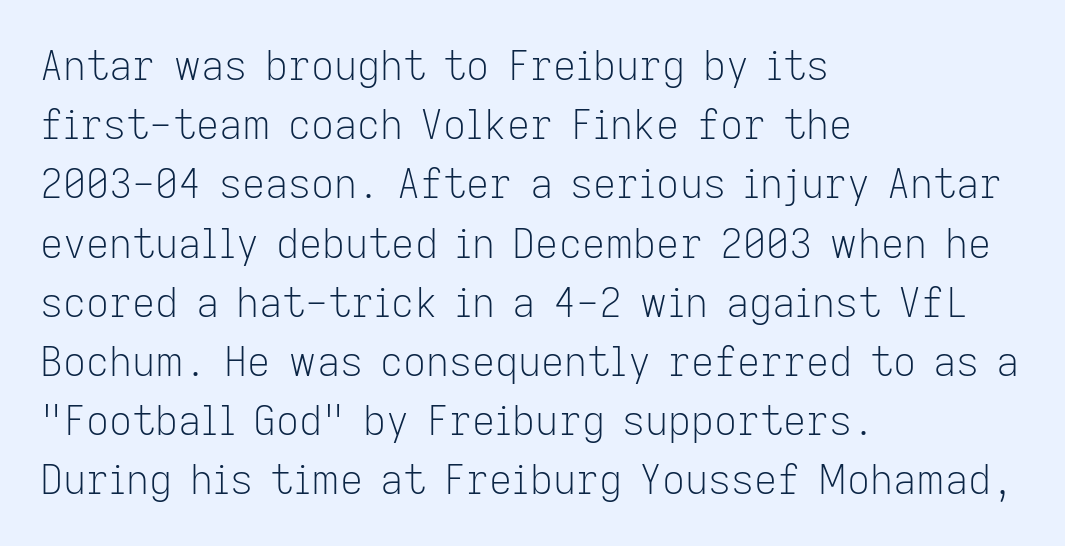
Rule under the text: the space is simply empty. Normally led — the rows are evenly, conventionally spaced. All the whitespace from short lines collects on the right. Font category for this specimen: sans-serif.
